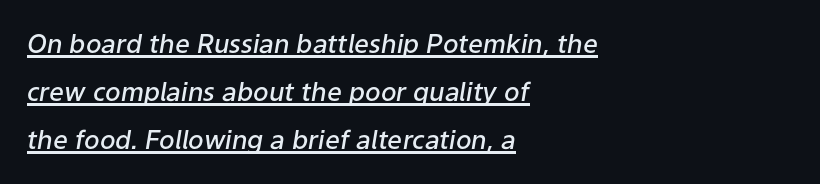
The typesetting leans somewhat heavy: a semibold. Observe the ordinary spacing: letters are neighbours, not strangers. Observe the lean: these are italic letterforms. The passage is arranged the way most books set body copy — flush left.
